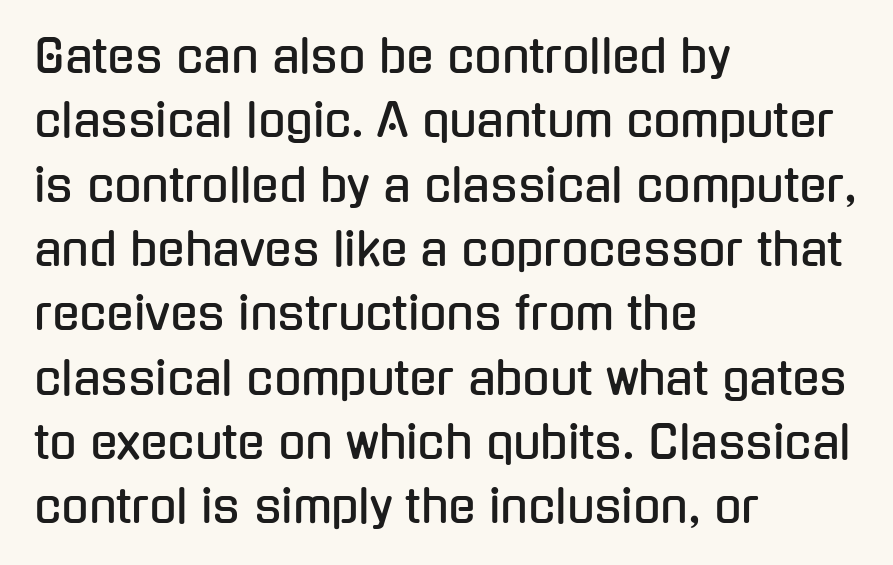
Q: Is the text italic (slanted)? A: No, it is upright.
Q: Is the typeface a serif or a sans-serif typeface? A: Sans-serif.
Q: Is the text underlined? A: No.
Q: How is the paragraph aligned? A: Left-aligned.
Q: Is the spacing between letters normal or unusually wide? A: Normal.
Q: Is the spacing between lines tight, normal or loose? A: Normal.
Q: Width (condensed, normal, or wide)? A: Condensed.
Q: Stroke contrast? A: Low.
Q: x-height? A: Medium.
Q: Monospaced? A: No.
